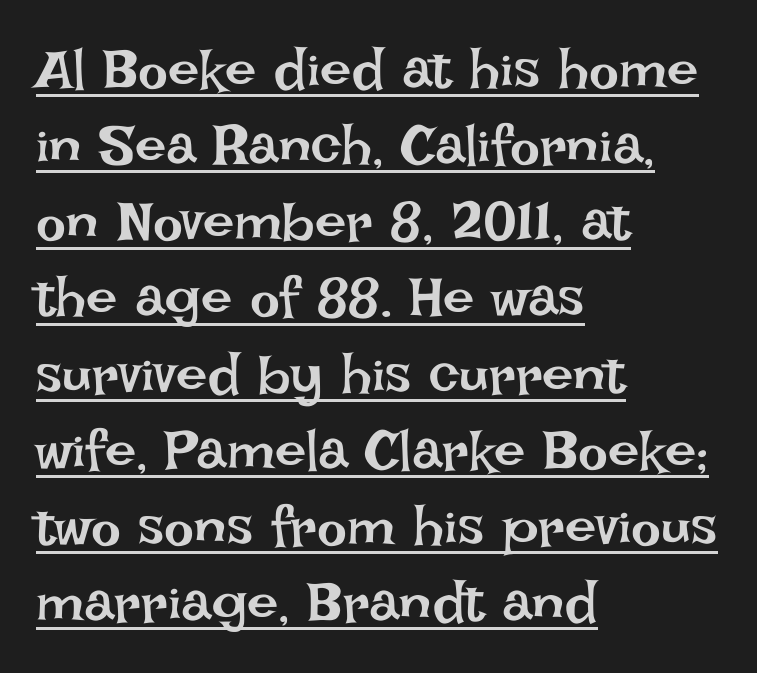
Q: Is the text bold? A: No.
Q: Is the text italic (slanted)? A: No, it is upright.
Q: Is the text underlined? A: Yes.
Q: How is the paragraph aligned? A: Left-aligned.
Q: Is the spacing between letters normal or unusually wide? A: Normal.
Q: Is the spacing between lines tight, normal or loose? A: Normal.
Q: Width (condensed, normal, or wide)? A: Normal.
Q: Stroke contrast? A: Low.
Q: x-height? A: Large.
Q: Monospaced? A: No.
